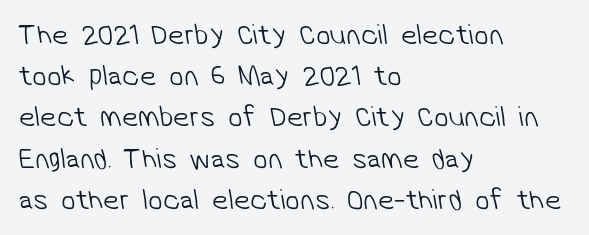
Q: Is the text bold? A: No.
Q: Is the typeface a serif or a sans-serif typeface? A: Sans-serif.
Q: Is the text underlined? A: No.
Q: How is the paragraph aligned? A: Left-aligned.
Q: Is the spacing between letters normal or unusually wide? A: Normal.
Q: Is the spacing between lines tight, normal or loose? A: Normal.
Q: Width (condensed, normal, or wide)? A: Normal.
Q: Stroke contrast? A: Low.
Q: x-height? A: Medium.
Q: Monospaced? A: No.
